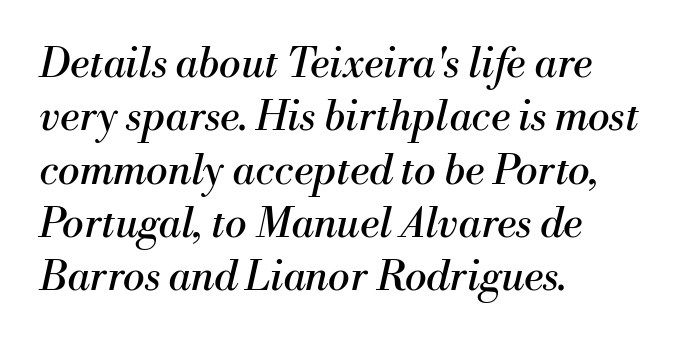
Each new line begins a customary step beneath the previous one. Tracking here is standard; glyphs follow each other at the usual distance. Classification — serif. Caption: face not bold, strokes unweighted.
